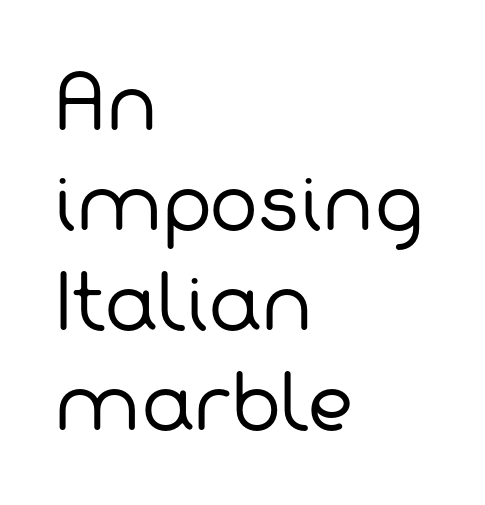
The image shows 73 px regular-weight sans-serif type; set left-aligned, normal line spacing (1.37x), normal letter spacing, not underlined; low stroke contrast and a medium x-height.
